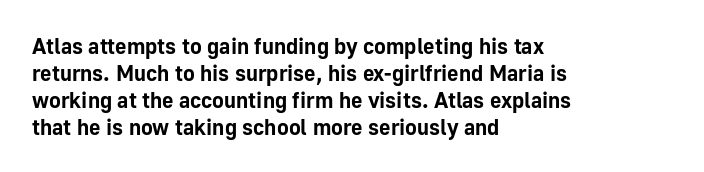
A typesetter would mark this as roman, not italic. What stands out about the letter spacing? Nothing — it is the standard amount. The baseline area is clear. Caption: bold face, heavy strokes.
